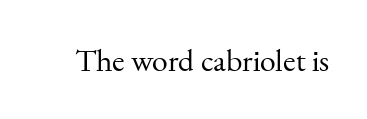
Q: Is the text bold? A: No.
Q: Is the text italic (slanted)? A: No, it is upright.
Q: Is the typeface a serif or a sans-serif typeface? A: Serif.
Q: Is the text underlined? A: No.
Q: Is the spacing between letters normal or unusually wide? A: Normal.
Q: Width (condensed, normal, or wide)? A: Normal.
Q: Stroke contrast? A: Medium.
Q: x-height? A: Small.
Q: Monospaced? A: No.
